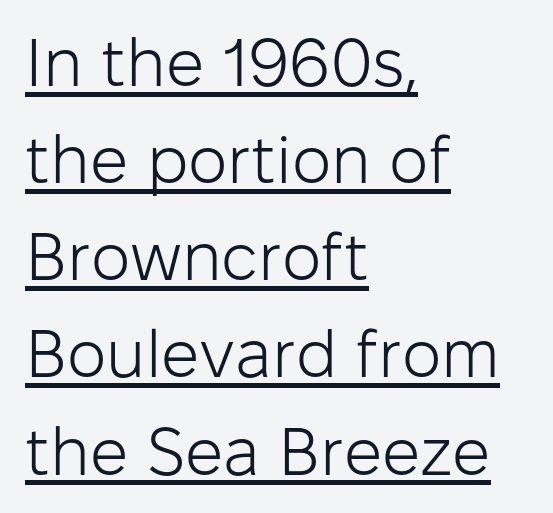
The image shows 67 px light sans-serif type, upright; set left-aligned, normal line spacing (1.45x), normal letter spacing, underlined; low stroke contrast and a medium x-height.
